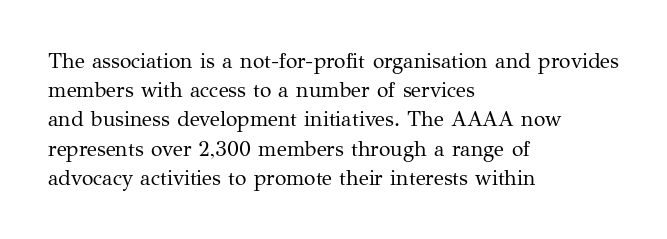
{"italic": "no", "bold": "no", "underline": "no", "align": "left", "line_spacing": "normal", "line_spacing_ratio": 1.39, "letter_spacing": "normal", "letter_spacing_em": 0.0, "glyph_px": 21}
